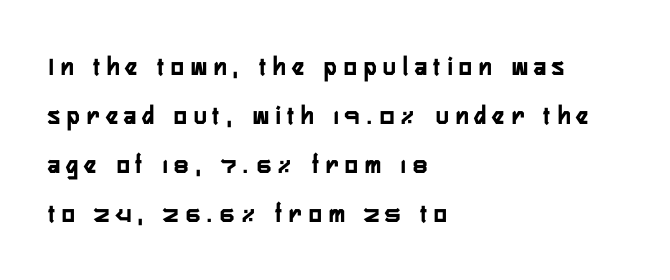
Any mark beneath the type? The region is blank. This rendering widens character spacing well past its baseline value. The compositor pushed each line to the left boundary. Caption: bold face, heavy strokes. Nope, not italic — everything's standing straight.
